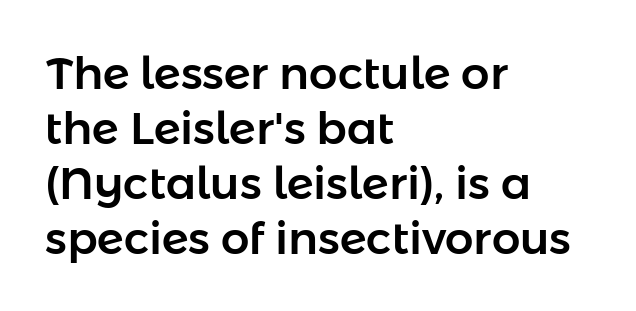
{"serif": "no", "italic": "no", "width": "normal", "stroke_contrast": "low", "x_height": "medium", "monospaced": "no", "underline": "no", "align": "left", "line_spacing_ratio": 1.22, "letter_spacing": "normal", "letter_spacing_em": 0.0, "glyph_px": 45}
